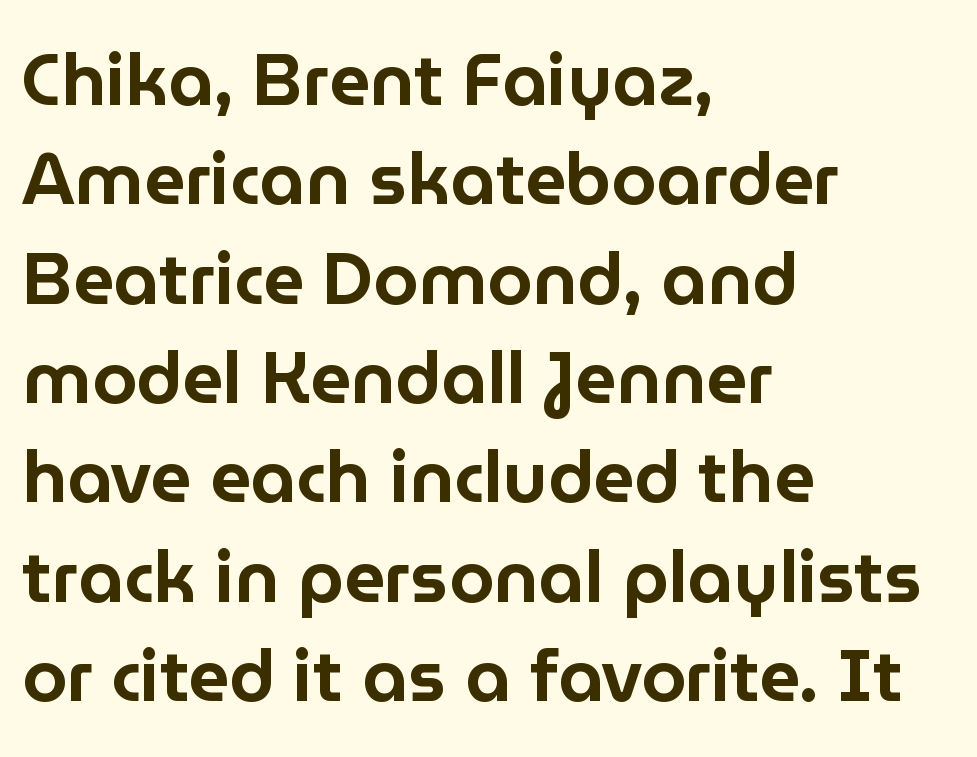
{"serif": "no", "italic": "no", "width": "normal", "stroke_contrast": "low", "x_height": "medium", "monospaced": "no", "underline": "no", "align": "left", "line_spacing": "normal", "line_spacing_ratio": 1.38, "letter_spacing": "normal", "letter_spacing_em": 0.0, "glyph_px": 72}
